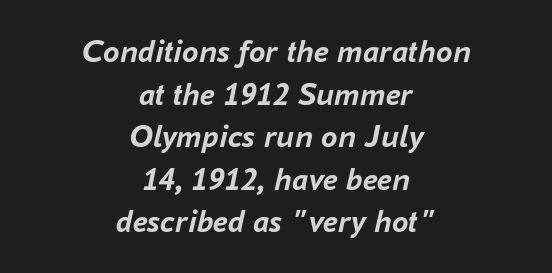
The image shows 33 px semibold type, italic (leaning right); set centered, normal line spacing (1.29x), normal letter spacing, not underlined; low stroke contrast and a medium x-height.
